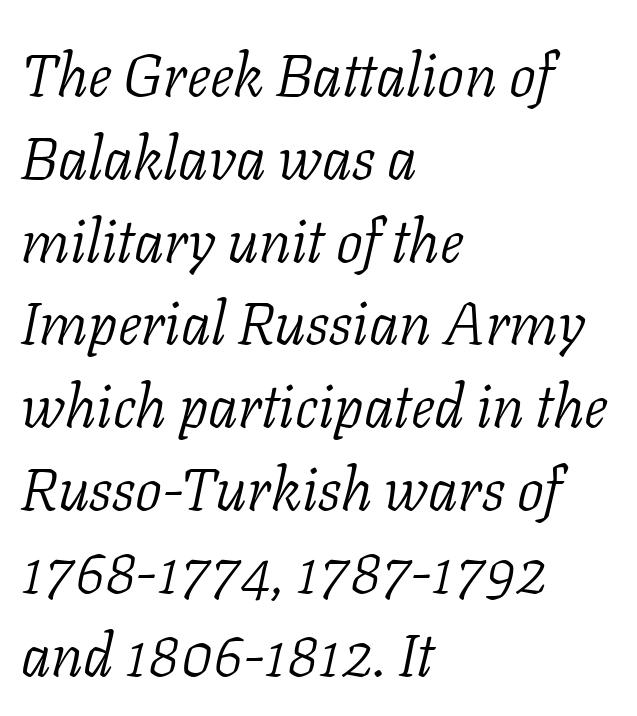
Q: Is the text bold? A: No.
Q: Is the text italic (slanted)? A: Yes, it leans right by about 11 degrees.
Q: Is the typeface a serif or a sans-serif typeface? A: Serif.
Q: Is the text underlined? A: No.
Q: How is the paragraph aligned? A: Left-aligned.
Q: Is the spacing between letters normal or unusually wide? A: Normal.
Q: Is the spacing between lines tight, normal or loose? A: Normal.
Q: Width (condensed, normal, or wide)? A: Normal.
Q: Stroke contrast? A: Low.
Q: x-height? A: Medium.
Q: Monospaced? A: No.
